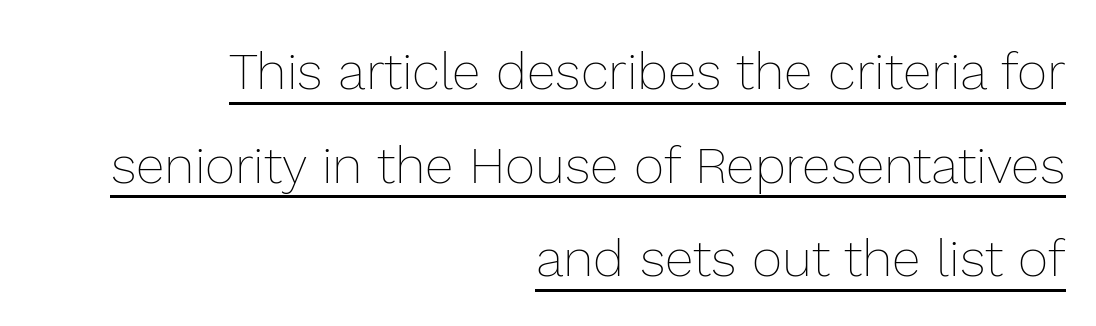
The image shows 52 px thin type, upright; set right-aligned, line spacing 1.8x, normal letter spacing, underlined; a medium x-height.
